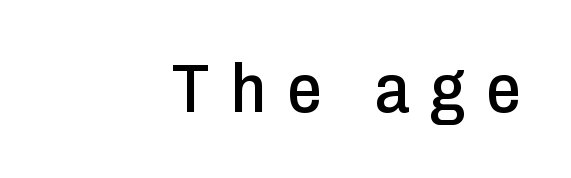
The image shows 69 px condensed sans-serif type, upright; set right-aligned, unusually wide letter spacing (+0.3 em), not underlined; low stroke contrast and a medium x-height.
